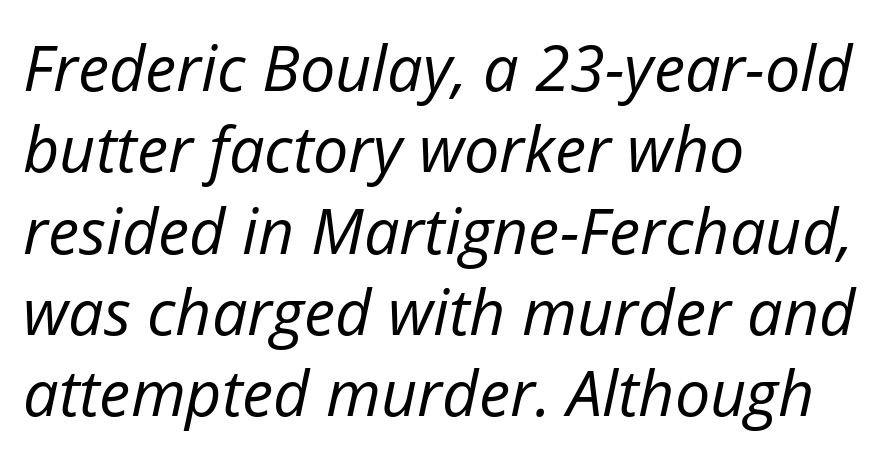
This block has exactly the height ordinary leading produces. This sample is left-justified, so line endings fall wherever the words run out. Letters have the restrained weight of plain body copy at most. Quick note: italic.
